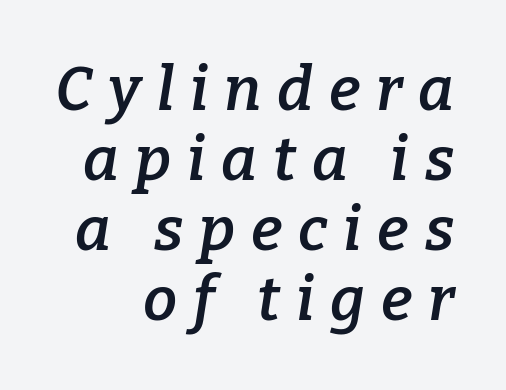
Q: Is the text bold? A: Semi-bold.
Q: Is the text italic (slanted)? A: Yes, it leans right by about 9 degrees.
Q: Is the typeface a serif or a sans-serif typeface? A: Serif.
Q: Is the text underlined? A: No.
Q: How is the paragraph aligned? A: Right-aligned.
Q: Is the spacing between letters normal or unusually wide? A: Unusually wide.
Q: Is the spacing between lines tight, normal or loose? A: Tight.
Q: Width (condensed, normal, or wide)? A: Normal.
Q: Stroke contrast? A: Low.
Q: x-height? A: Medium.
Q: Monospaced? A: No.
